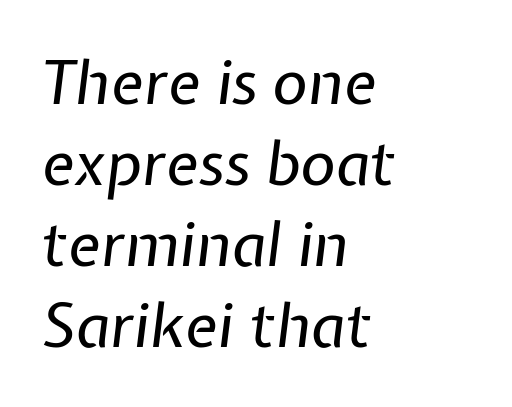
The image shows 61 px regular-weight type, italic (leaning right); set left-aligned, normal line spacing (1.33x), normal letter spacing, not underlined; low stroke contrast and a medium x-height.
